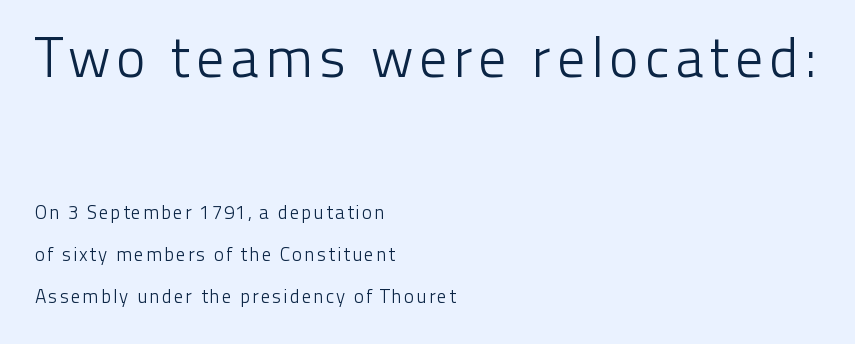
Q: Is the text bold? A: No.
Q: Is the text italic (slanted)? A: No, it is upright.
Q: Is the typeface a serif or a sans-serif typeface? A: Sans-serif.
Q: Is the text underlined? A: No.
Q: How is the paragraph aligned? A: Left-aligned.
Q: Is the spacing between lines tight, normal or loose? A: Loose.
Q: Which block of text is set in a larger size, the first (top) or the second (bottom)? A: The first (top) one.
Q: Width (condensed, normal, or wide)? A: Normal.
Q: Stroke contrast? A: Low.
Q: x-height? A: Medium.
Q: Monospaced? A: No.
